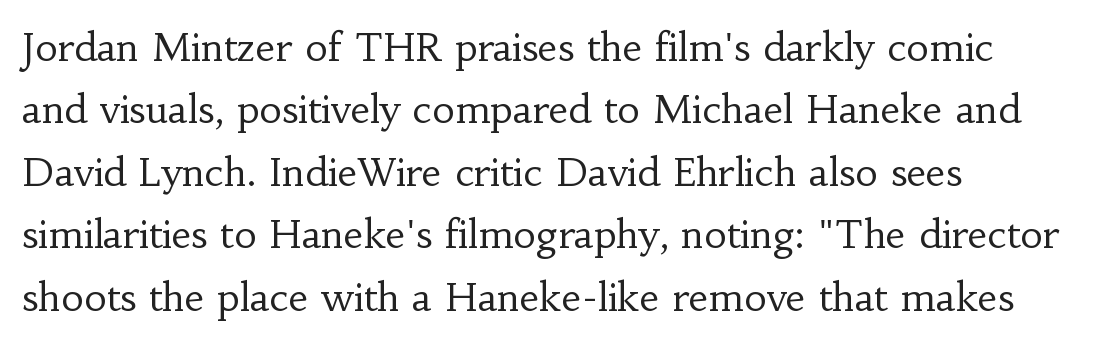
Inter-character spacing is left at the font's built-in metrics. Typographically, this falls in the serif category. A light-to-regular cut is what we see here. Here the designer chose a conventional face with non-uniform glyph widths.
